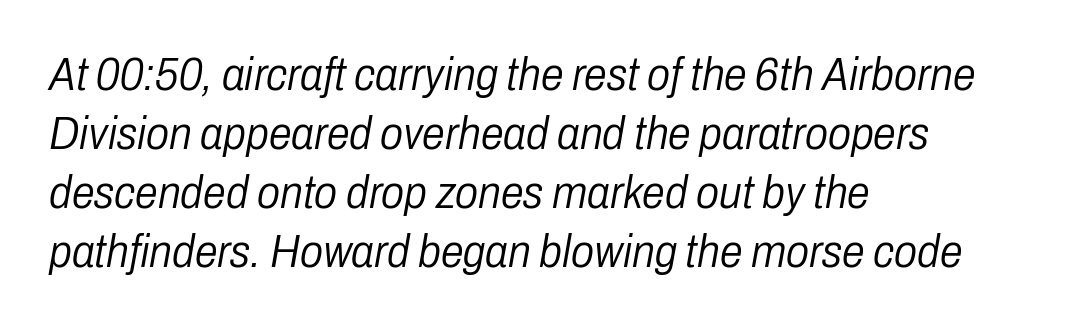
{"italic": "yes", "lean": "right", "slant_degrees": 10, "bold": "no", "weight": "light", "width": "condensed", "stroke_contrast": "low", "x_height": "medium", "monospaced": "no", "underline": "no", "align": "left", "line_spacing": "normal", "line_spacing_ratio": 1.28, "letter_spacing": "normal", "letter_spacing_em": 0.0, "glyph_px": 46}
